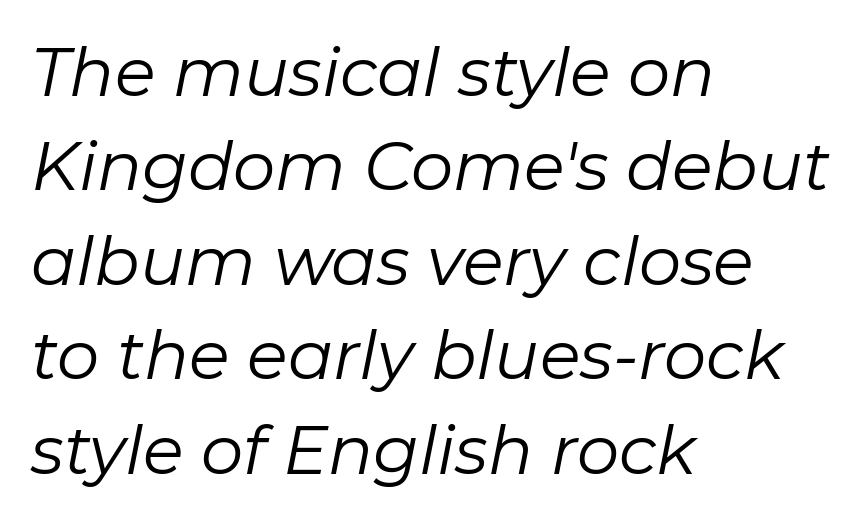
The lines are quadded left. A clean baseline with only descenders dipping below it. One glance says typical: line gaps are just what's usual. Does extra space separate the letters? No, they use regular spacing. The face used here is proportionally spaced, like ordinary book or web type.
